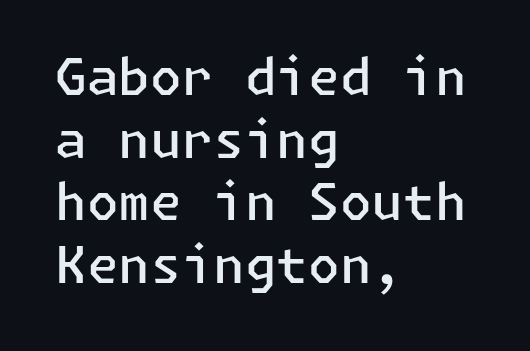
{"serif": "no", "italic": "no", "bold": "semi", "weight": "semibold", "width": "normal", "stroke_contrast": "low", "x_height": "medium", "underline": "no", "align": "left", "line_spacing_ratio": 1.23, "letter_spacing": "normal", "letter_spacing_em": 0.0, "glyph_px": 51}
